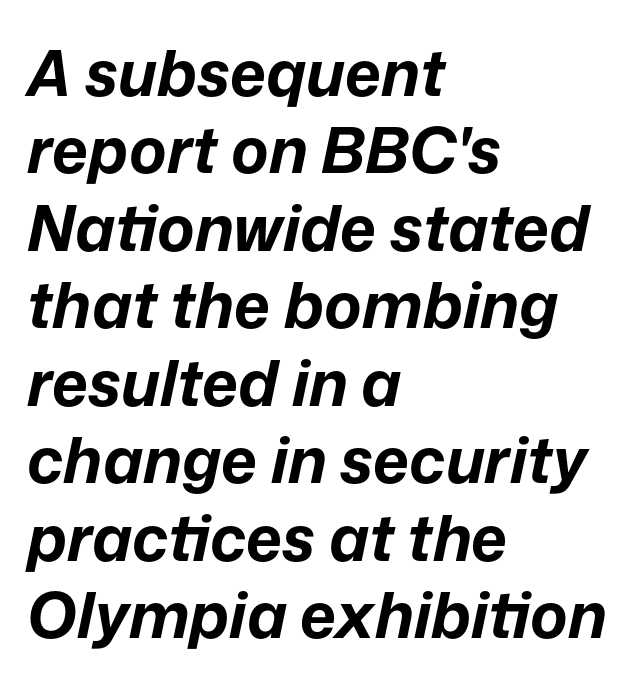
{"italic": "yes", "lean": "right", "slant_degrees": 12, "bold": "yes", "weight": "bold", "width": "normal", "stroke_contrast": "low", "x_height": "medium", "monospaced": "no", "underline": "no", "align": "left", "line_spacing_ratio": 1.23, "letter_spacing": "normal", "letter_spacing_em": 0.0, "glyph_px": 63}
